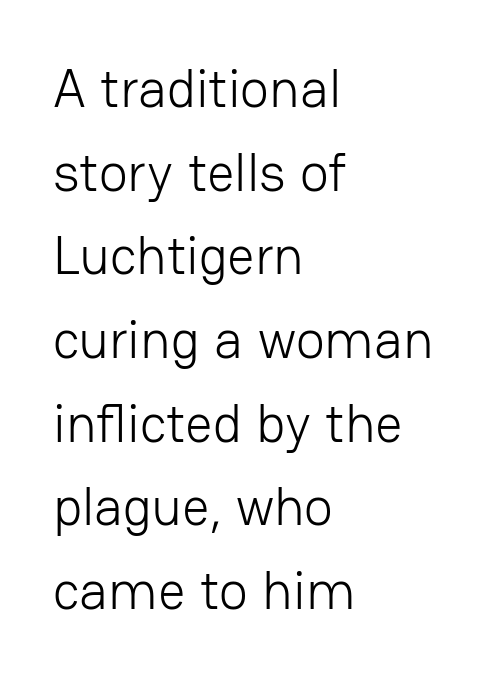
The image shows 54 px light sans-serif type, upright; set left-aligned, normal line spacing (1.55x), normal letter spacing, not underlined; low stroke contrast and a medium x-height.
